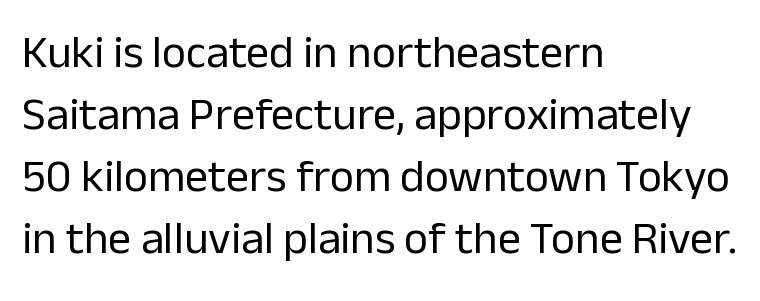
The typesetting does not lean heavy: it is not bold. Varying glyph widths throughout — classic text-font behaviour. You could call the tracking neutral — neither tight nor loose. The letters stand straight up with perfectly vertical stems. No word sits above an underline.
